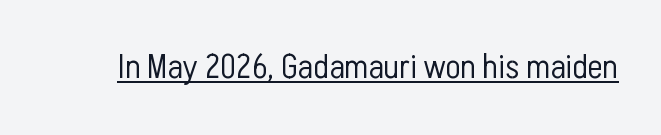
Q: Is the text bold? A: No.
Q: Is the text italic (slanted)? A: No, it is upright.
Q: Is the typeface a serif or a sans-serif typeface? A: Sans-serif.
Q: Is the text underlined? A: Yes.
Q: Is the spacing between letters normal or unusually wide? A: Normal.
Q: Width (condensed, normal, or wide)? A: Condensed.
Q: Stroke contrast? A: Low.
Q: x-height? A: Medium.
Q: Monospaced? A: No.
